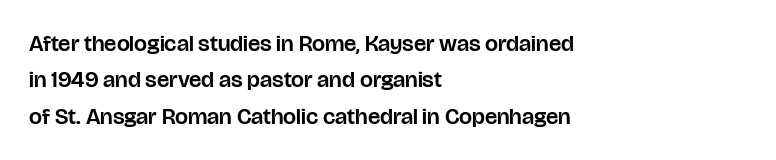
{"italic": "no", "underline": "no", "align": "left", "line_spacing": "normal", "line_spacing_ratio": 1.58, "letter_spacing": "normal", "letter_spacing_em": 0.0, "glyph_px": 23}
